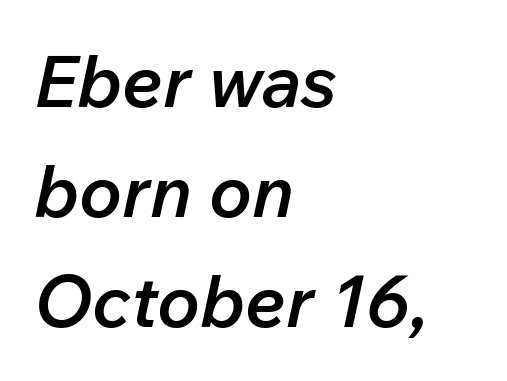
{"italic": "yes", "lean": "right", "slant_degrees": 12, "bold": "semi", "weight": "semibold", "width": "normal", "stroke_contrast": "low", "x_height": "medium", "monospaced": "no", "underline": "no", "align": "left", "line_spacing": "normal", "line_spacing_ratio": 1.53, "letter_spacing": "normal", "letter_spacing_em": 0.0, "glyph_px": 72}
